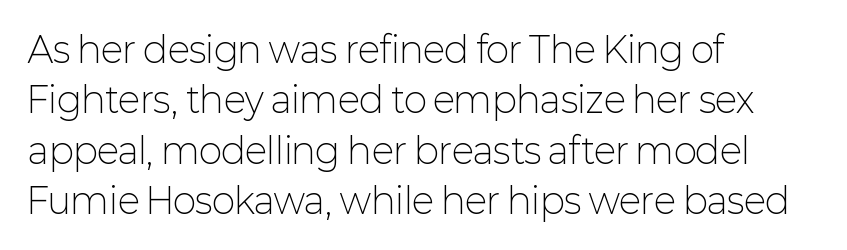
Nothing unusual about the tracking: characters are spaced as the font intends. Style check: upright. Typographically, this falls in the sans-serif category. The letters advance in unequal steps, a hallmark of proportional type.
